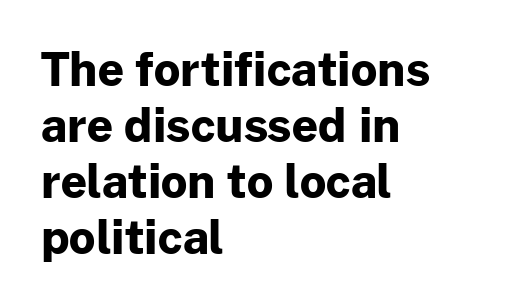
Notice how the stems are strictly vertical — no italics here. The letters advance in unequal steps, a hallmark of proportional type. Has an underline been added? It has not. Nothing unusual about the tracking: characters are spaced as the font intends.
